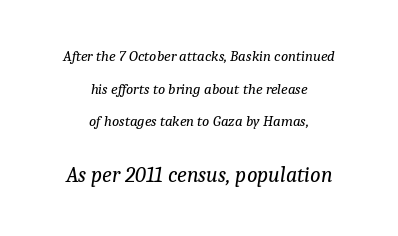
Q: Is the text bold? A: No.
Q: Is the text italic (slanted)? A: Yes, it leans right by about 9 degrees.
Q: Is the text underlined? A: No.
Q: How is the paragraph aligned? A: Centered.
Q: Is the spacing between letters normal or unusually wide? A: Normal.
Q: Is the spacing between lines tight, normal or loose? A: Loose.
Q: Which block of text is set in a larger size, the first (top) or the second (bottom)? A: The second (bottom) one.
